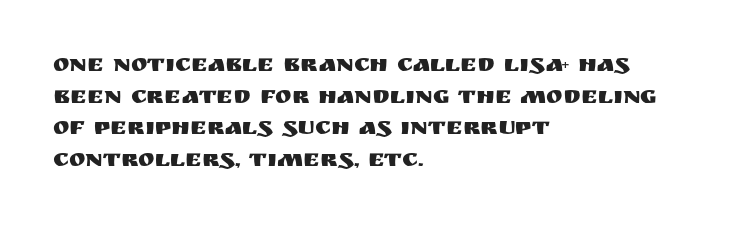
The image shows 25 px text type, upright; set left-aligned, normal line spacing (1.27x), normal letter spacing, not underlined.
